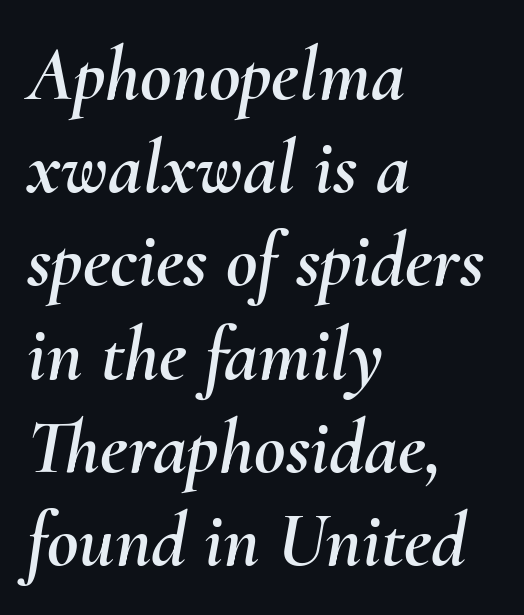
The face used here is proportionally spaced, like ordinary book or web type. Nobody touched the tracking dial on this one. Characters are canted at an angle relative to the baseline's perpendicular. Decoration check: the copy has no underline.
